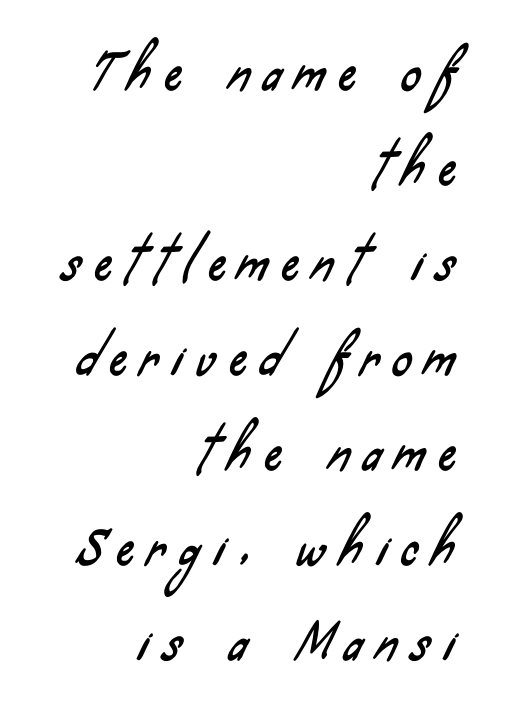
{"serif": "no", "width": "condensed", "stroke_contrast": "low", "x_height": "small", "monospaced": "no", "underline": "no", "align": "right", "line_spacing": "loose", "line_spacing_ratio": 1.98, "letter_spacing": "wide", "letter_spacing_em": 0.29, "glyph_px": 48}
